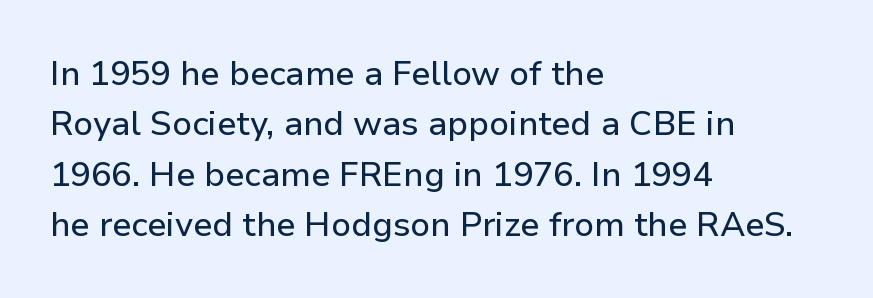
The image shows 34 px sans-serif type, upright; set left-aligned, normal line spacing (1.48x), normal letter spacing, not underlined; low stroke contrast and a medium x-height.
